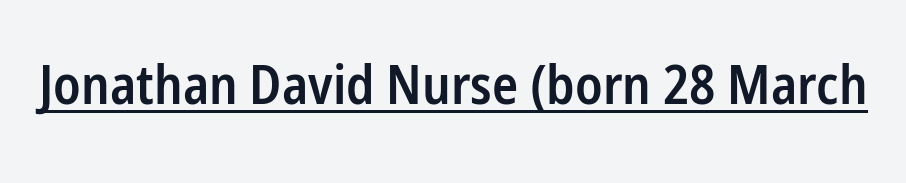
A typesetter would call this proportional, since set widths differ per character. The face used here appears with an underline applied. Is the letter spacing exaggerated? No — it looks like the ordinary default. The lettering stays uniformly vertical, giving the passage a roman look.
